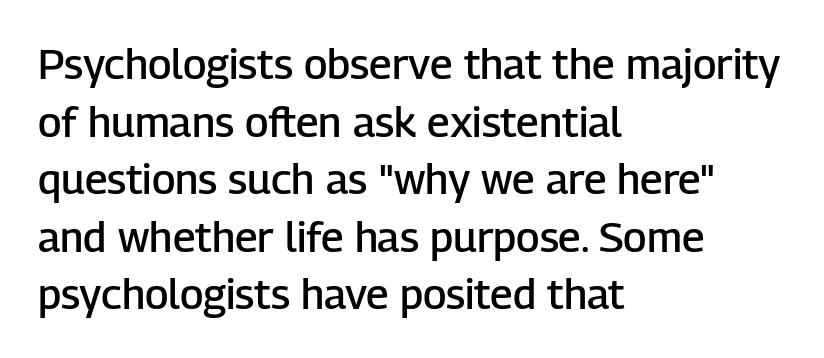
Inter-character spacing is left at the font's built-in metrics. In CSS terms this would be text-align: left. Reading down the column, the eye jumps a familiar distance to each next line. The rendering uses a semibold face; strokes are thickened but not to full bold. Is there any slant? The stems are plumb.
